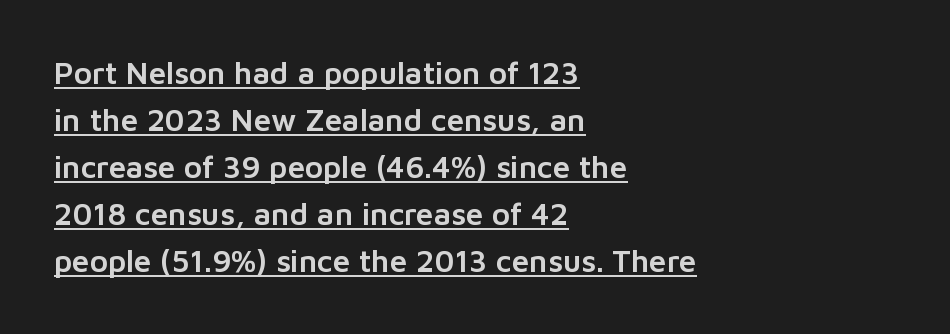
{"serif": "no", "italic": "no", "width": "normal", "stroke_contrast": "low", "x_height": "medium", "monospaced": "no", "underline": "yes", "align": "left", "line_spacing": "normal", "line_spacing_ratio": 1.52, "letter_spacing": "normal", "letter_spacing_em": 0.0, "glyph_px": 31}
